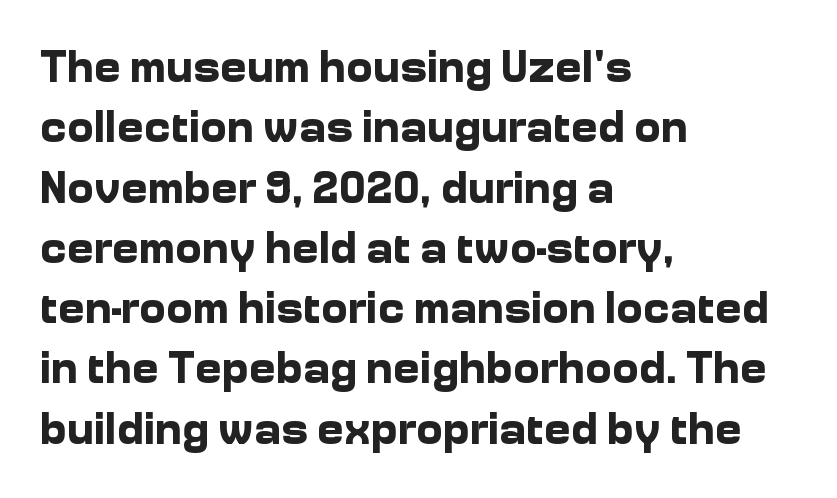
Q: Is the text bold? A: Yes.
Q: Is the text italic (slanted)? A: No, it is upright.
Q: Is the typeface a serif or a sans-serif typeface? A: Sans-serif.
Q: Is the text underlined? A: No.
Q: How is the paragraph aligned? A: Left-aligned.
Q: Is the spacing between letters normal or unusually wide? A: Normal.
Q: Is the spacing between lines tight, normal or loose? A: Normal.
Q: Width (condensed, normal, or wide)? A: Normal.
Q: Stroke contrast? A: Low.
Q: x-height? A: Medium.
Q: Monospaced? A: No.
